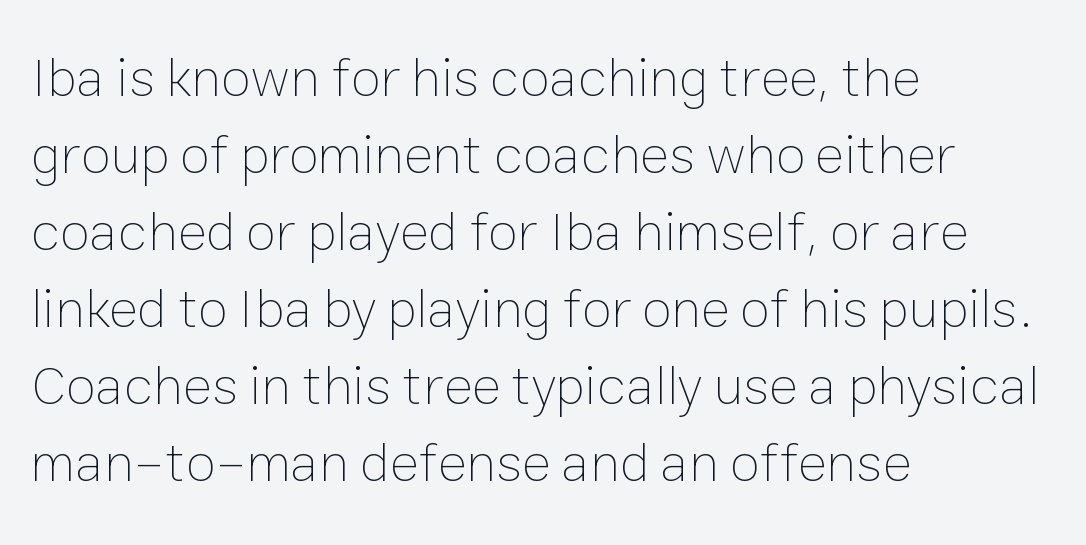
Left-aligned paragraph, ragged on the right. Does extra space separate the letters? No, they use regular spacing. The letters advance in unequal steps, a hallmark of proportional type. No extra ink here — the face is not bold. The space beneath each line is pristine and unruled.
